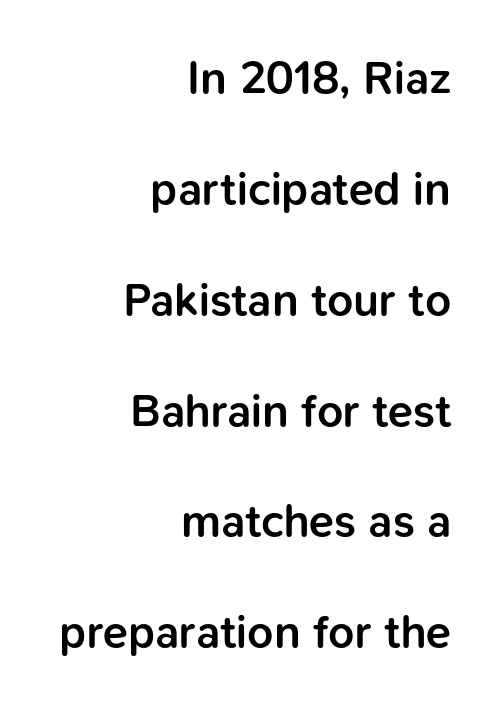
Q: Is the text bold? A: Semi-bold.
Q: Is the text italic (slanted)? A: No, it is upright.
Q: Is the typeface a serif or a sans-serif typeface? A: Sans-serif.
Q: Is the text underlined? A: No.
Q: How is the paragraph aligned? A: Right-aligned.
Q: Is the spacing between letters normal or unusually wide? A: Normal.
Q: Is the spacing between lines tight, normal or loose? A: Loose.
Q: Width (condensed, normal, or wide)? A: Normal.
Q: Stroke contrast? A: Low.
Q: x-height? A: Medium.
Q: Monospaced? A: No.
